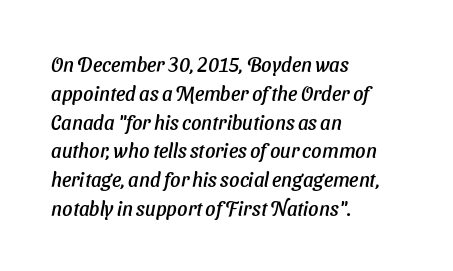
{"underline": "no", "align": "left", "line_spacing": "normal", "line_spacing_ratio": 1.44, "letter_spacing": "normal", "letter_spacing_em": 0.0, "glyph_px": 20}
